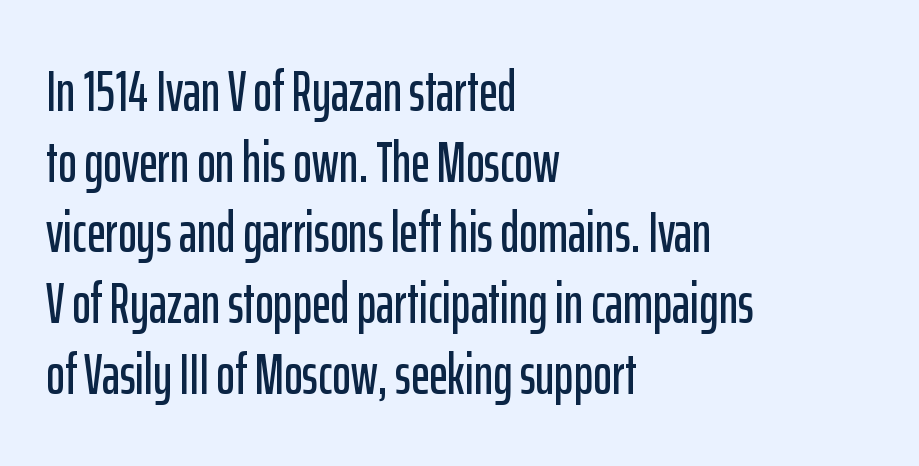
{"serif": "no", "italic": "no", "width": "condensed", "stroke_contrast": "low", "x_height": "medium", "monospaced": "no", "underline": "no", "align": "left", "line_spacing_ratio": 1.24, "letter_spacing": "normal", "letter_spacing_em": 0.0, "glyph_px": 57}
